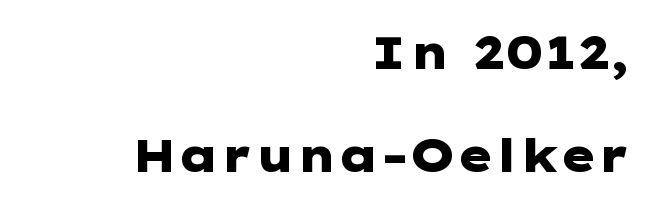
The image shows 45 px heavy, wide sans-serif type, upright; set right-aligned, loose line spacing (2.29x), normal letter spacing, not underlined; low stroke contrast and a medium x-height.
